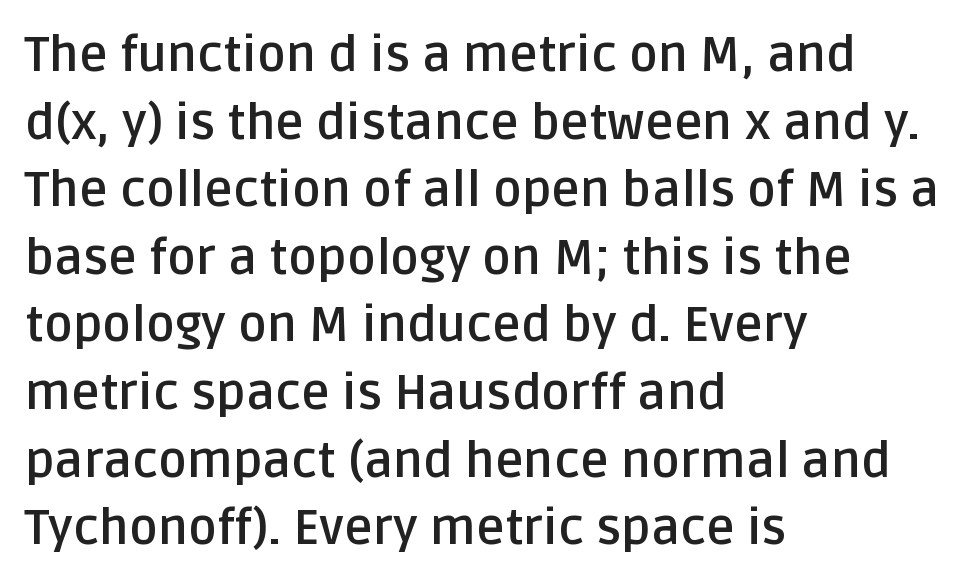
{"serif": "no", "italic": "no", "bold": "yes", "weight": "semibold", "width": "normal", "stroke_contrast": "low", "x_height": "large", "monospaced": "no", "underline": "no", "align": "left", "line_spacing": "normal", "line_spacing_ratio": 1.38, "letter_spacing": "normal", "letter_spacing_em": 0.0, "glyph_px": 49}
